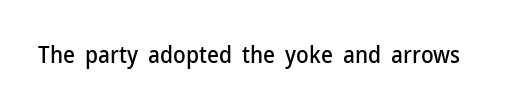
{"italic": "no", "underline": "no", "letter_spacing": "normal", "letter_spacing_em": 0.0, "glyph_px": 23}
